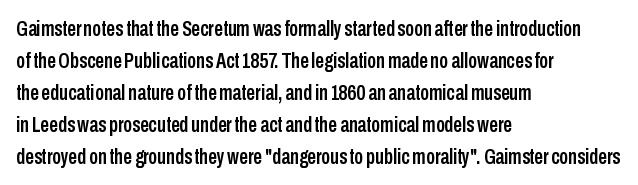
The image shows 22 px text type, upright; set left-aligned, normal line spacing (1.45x), normal letter spacing, not underlined.
